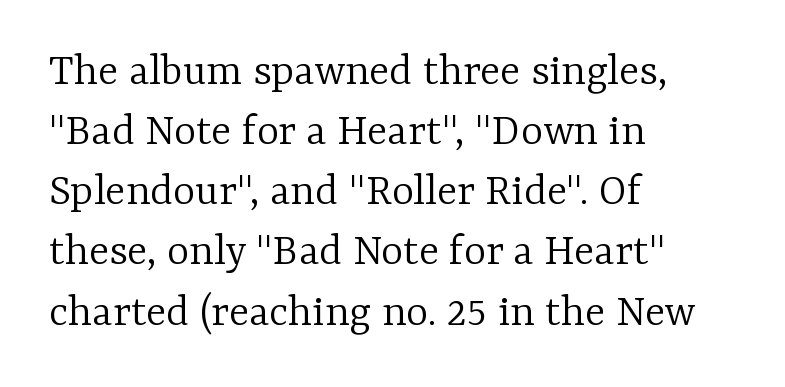
{"serif": "yes", "italic": "no", "bold": "no", "weight": "light", "width": "normal", "stroke_contrast": "low", "x_height": "medium", "monospaced": "no", "underline": "no", "align": "left", "line_spacing": "normal", "line_spacing_ratio": 1.28, "letter_spacing": "normal", "letter_spacing_em": 0.0, "glyph_px": 47}
